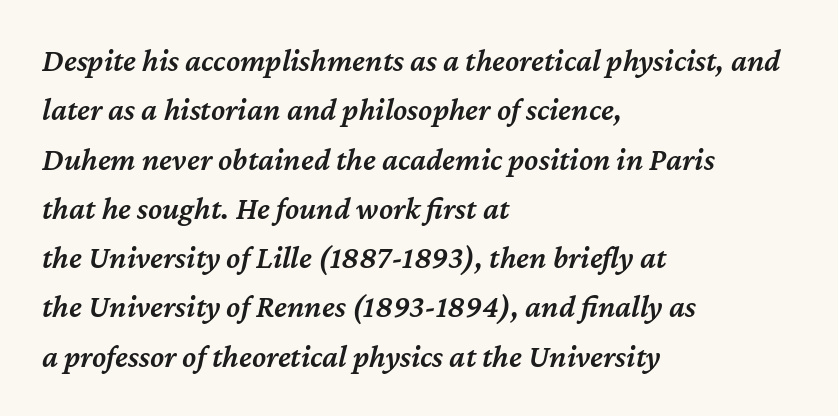
The image shows 32 px semibold type, italic (leaning right); set left-aligned, normal line spacing (1.54x), normal letter spacing, not underlined; medium stroke contrast and a medium x-height.
